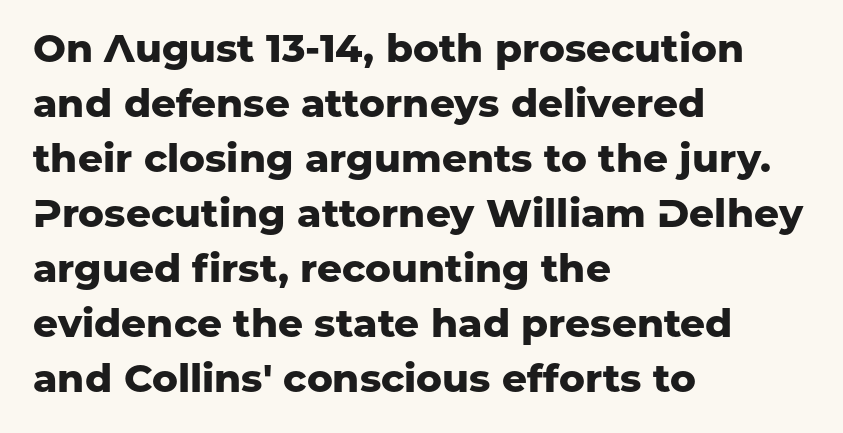
The image shows 39 px heavy sans-serif type, upright; set left-aligned, normal line spacing (1.41x), normal letter spacing, not underlined; low stroke contrast and a medium x-height.
